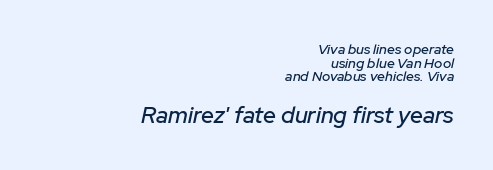
Q: Is the text italic (slanted)? A: Yes, it leans right by about 12 degrees.
Q: Is the text underlined? A: No.
Q: How is the paragraph aligned? A: Right-aligned.
Q: Is the spacing between letters normal or unusually wide? A: Normal.
Q: Is the spacing between lines tight, normal or loose? A: Tight.
Q: Which block of text is set in a larger size, the first (top) or the second (bottom)? A: The second (bottom) one.
